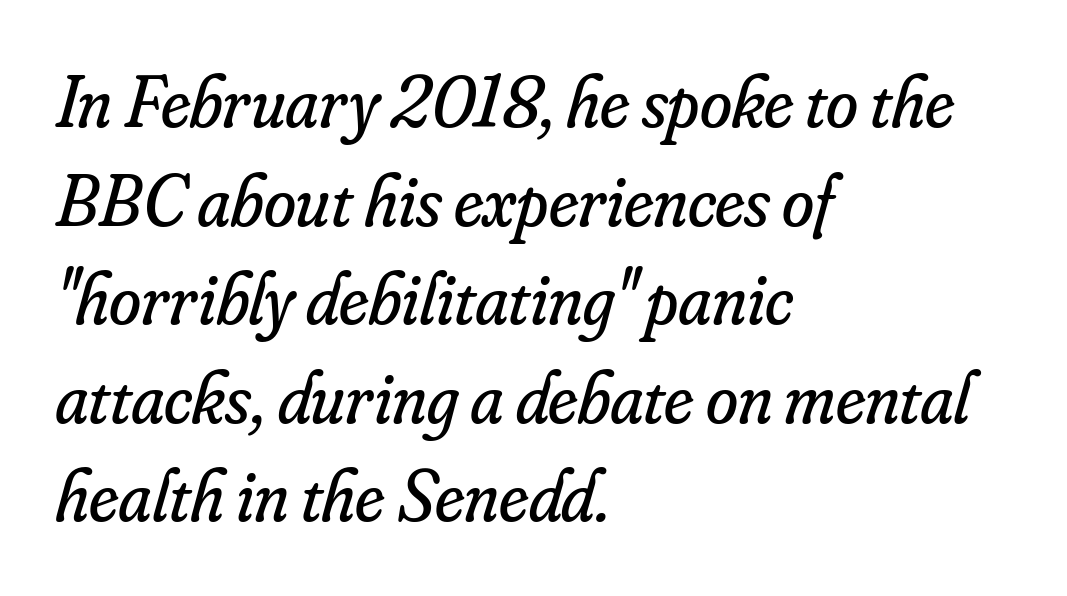
This sample has the flowing, uneven cadence of proportional lettering. Clear beneath every line of the passage. Yep, those are serifs on the letters. No extra tracking has been applied to these lines. The rows are spaced the way most documents space them.
